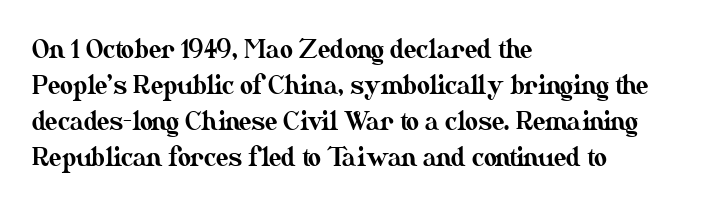
Vertically, the passage feels balanced, rows spaced as you'd expect. Every character sits straight up, as roman type does. A typesetter would call this zero additional tracking. Each line starts at the same left margin while the right side varies. Descenders are the only things crossing below the line.
